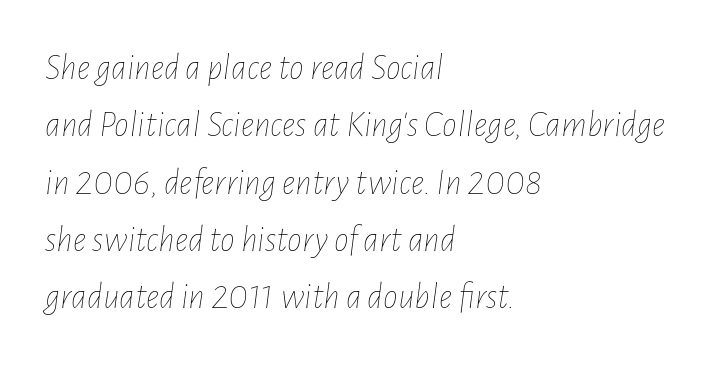
Short note: letters normally spaced. Compared with typical paragraphs, the rows here are spaced about the same. A quiet, ordinary-to-light weight characterises the typeface. Line beginnings align vertically; line endings do not.
